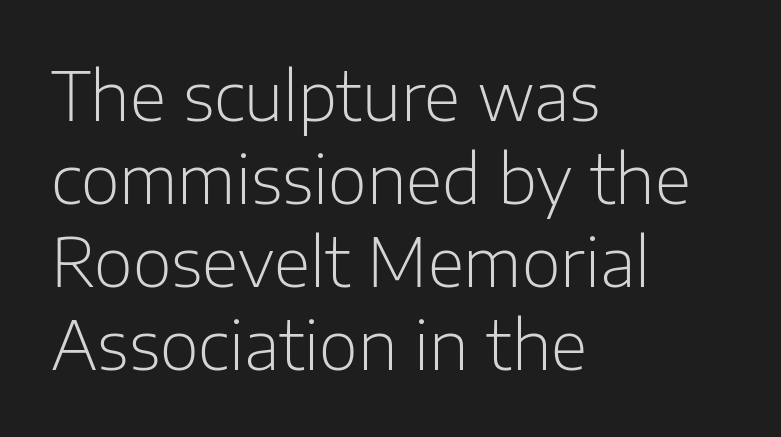
The image shows 67 px light sans-serif type, upright; set left-aligned, line spacing 1.24x, normal letter spacing, not underlined; low stroke contrast and a medium x-height.
